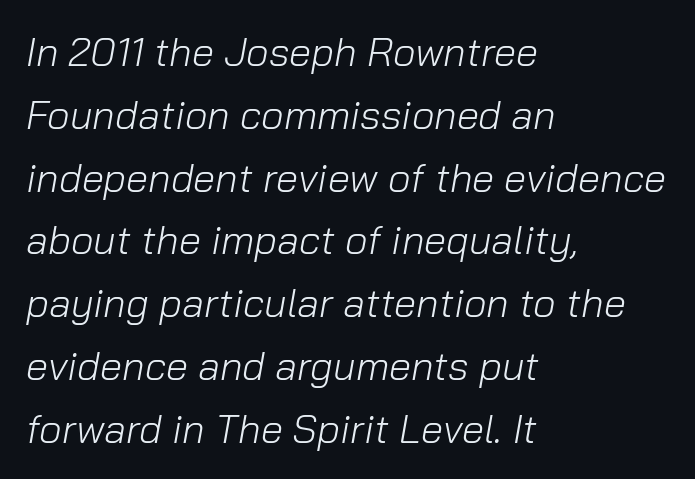
Q: Is the text bold? A: No.
Q: Is the text italic (slanted)? A: Yes, it leans right by about 10 degrees.
Q: Is the text underlined? A: No.
Q: How is the paragraph aligned? A: Left-aligned.
Q: Is the spacing between letters normal or unusually wide? A: Normal.
Q: Is the spacing between lines tight, normal or loose? A: Normal.
Q: Width (condensed, normal, or wide)? A: Normal.
Q: Stroke contrast? A: Low.
Q: x-height? A: Medium.
Q: Monospaced? A: No.
